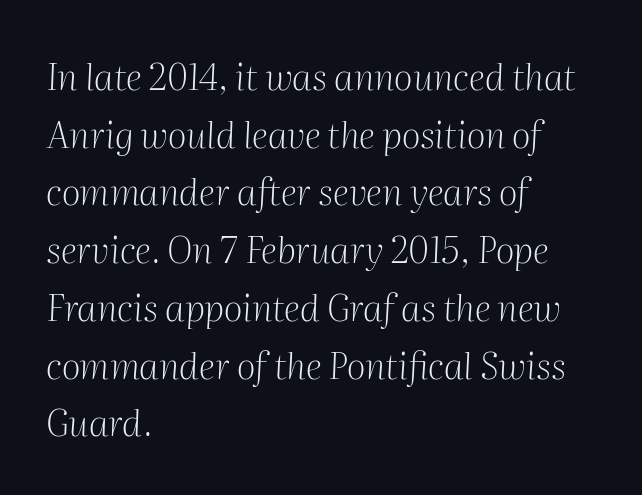
{"serif": "yes", "italic": "yes", "lean": "right", "slant_degrees": 2, "bold": "no", "weight": "light", "width": "normal", "stroke_contrast": "medium", "x_height": "medium", "monospaced": "no", "underline": "no", "align": "left", "line_spacing": "normal", "line_spacing_ratio": 1.56, "letter_spacing": "normal", "letter_spacing_em": 0.0, "glyph_px": 37}
